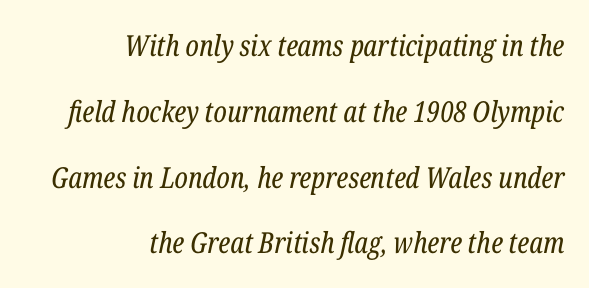
Q: Is the text bold? A: No.
Q: Is the text italic (slanted)? A: Yes, it leans right by about 12 degrees.
Q: Is the typeface a serif or a sans-serif typeface? A: Serif.
Q: Is the text underlined? A: No.
Q: How is the paragraph aligned? A: Right-aligned.
Q: Is the spacing between letters normal or unusually wide? A: Normal.
Q: Is the spacing between lines tight, normal or loose? A: Loose.
Q: Width (condensed, normal, or wide)? A: Condensed.
Q: Stroke contrast? A: Low.
Q: x-height? A: Medium.
Q: Monospaced? A: No.
